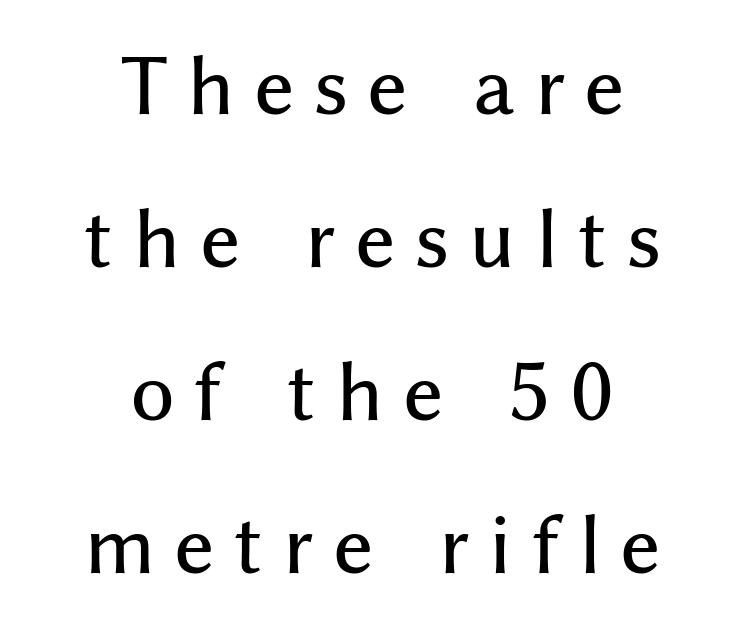
Q: Is the text italic (slanted)? A: No, it is upright.
Q: Is the typeface a serif or a sans-serif typeface? A: Sans-serif.
Q: Is the text underlined? A: No.
Q: How is the paragraph aligned? A: Centered.
Q: Is the spacing between letters normal or unusually wide? A: Unusually wide.
Q: Is the spacing between lines tight, normal or loose? A: Loose.
Q: Width (condensed, normal, or wide)? A: Normal.
Q: Stroke contrast? A: Medium.
Q: x-height? A: Medium.
Q: Monospaced? A: No.
